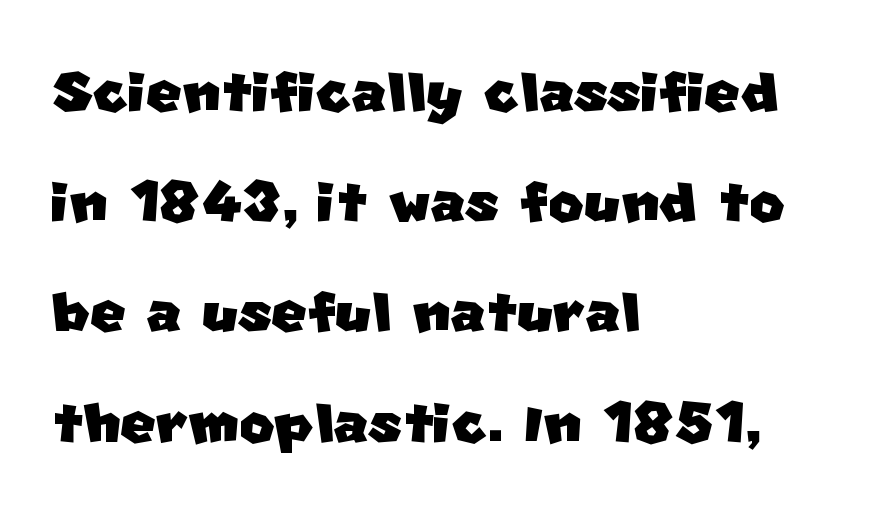
Horizontal bands of white between lines are of average thickness. Observe the absence of serifs on each vertical stroke in this sample. This rendering uses left alignment, leaving the right contour irregular. Proportional: the letters do not fall into vertical columns. The zone under the glyphs is completely vacant. How are the letters spaced? Ordinarily, with no added tracking.
